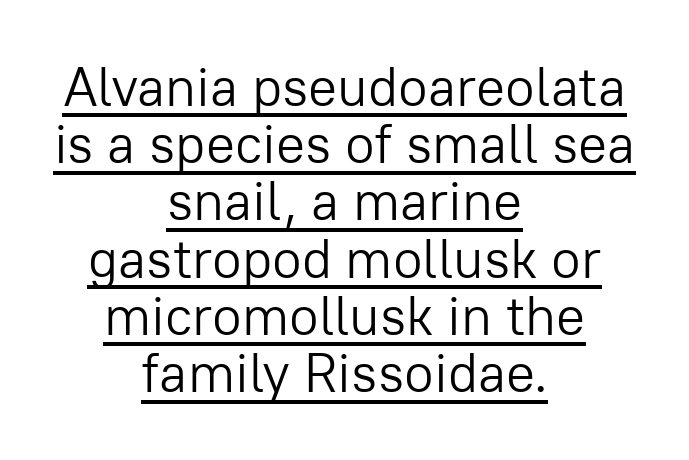
{"serif": "no", "italic": "no", "bold": "no", "weight": "light", "width": "normal", "stroke_contrast": "low", "x_height": "medium", "monospaced": "no", "underline": "yes", "align": "center", "line_spacing": "tight", "line_spacing_ratio": 1.06, "letter_spacing": "normal", "letter_spacing_em": 0.0, "glyph_px": 54}
